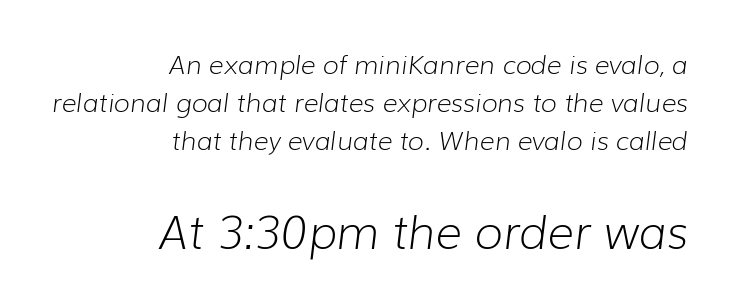
The area under the type is left untouched. These two chunks differ in scale, with the bottom chunk taking the larger measure. This sample is right-justified, so line beginnings fall wherever the words allow. Does extra space separate the letters? No, they use regular spacing. Is this a heavy cut? Hardly; it is regular or lighter. Compared with typical paragraphs, the rows here are spaced about the same.
